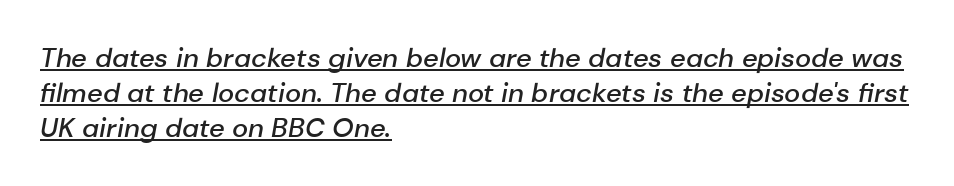
The image shows 27 px text type, italic (leaning right); set left-aligned, normal line spacing (1.29x), normal letter spacing, underlined.
